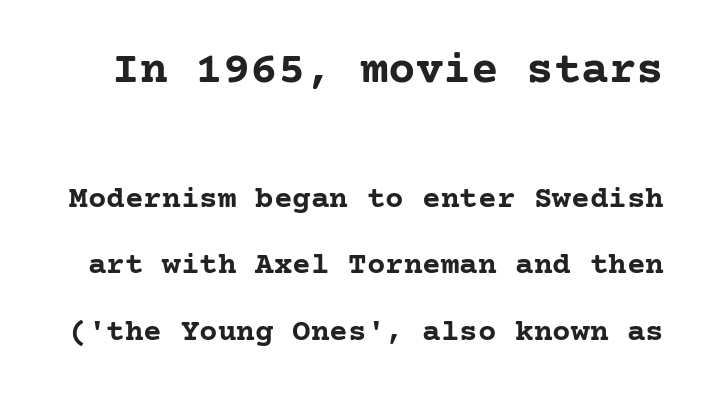
The image shows 46 px semibold serif type, upright; set loose line spacing (2.15x), normal letter spacing, not underlined; the first (top) block is 1.48x larger; low stroke contrast and a medium x-height.
